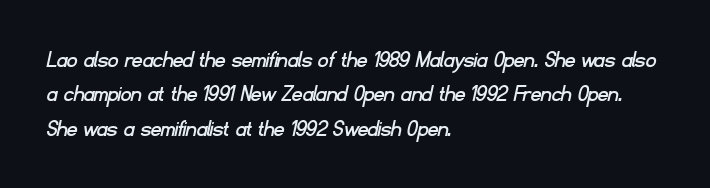
{"underline": "no", "align": "left", "line_spacing": "normal", "line_spacing_ratio": 1.38, "letter_spacing": "normal", "letter_spacing_em": 0.0, "glyph_px": 25}
